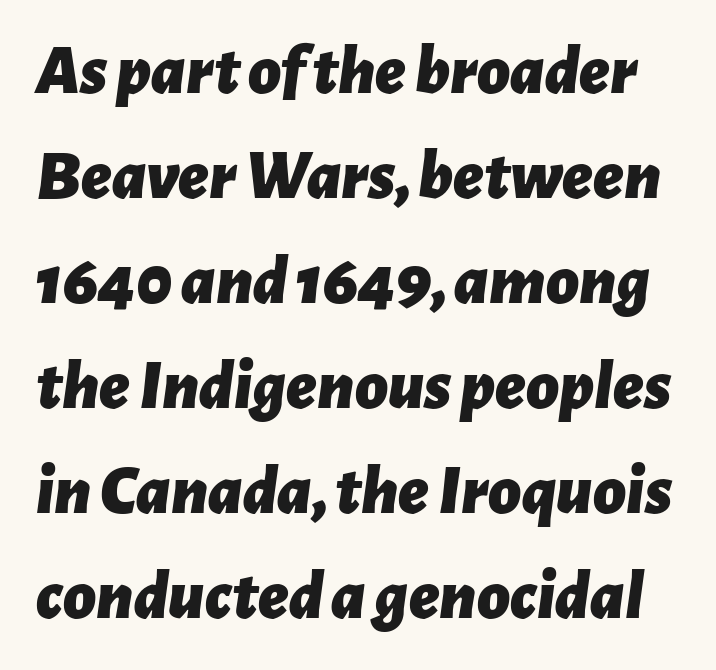
{"italic": "yes", "lean": "right", "slant_degrees": 7, "bold": "yes", "weight": "bold", "width": "normal", "stroke_contrast": "low", "x_height": "medium", "monospaced": "no", "underline": "no", "line_spacing": "normal", "line_spacing_ratio": 1.48, "letter_spacing": "normal", "letter_spacing_em": 0.0, "glyph_px": 71}
